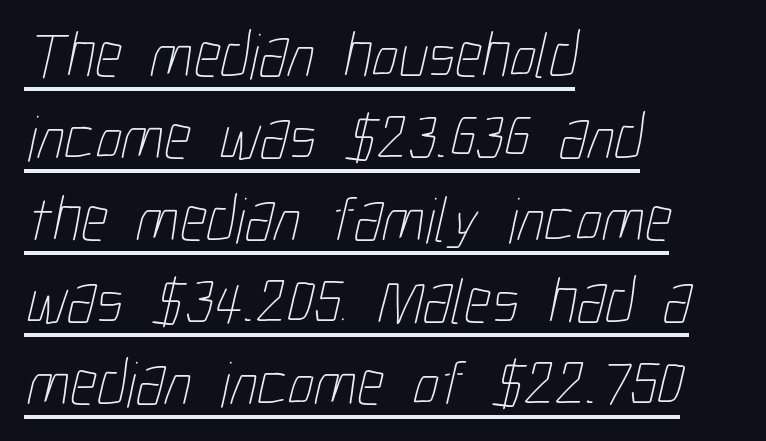
The image shows 65 px thin, condensed type; set left-aligned, normal line spacing (1.26x), normal letter spacing, underlined; low stroke contrast and a medium x-height.
